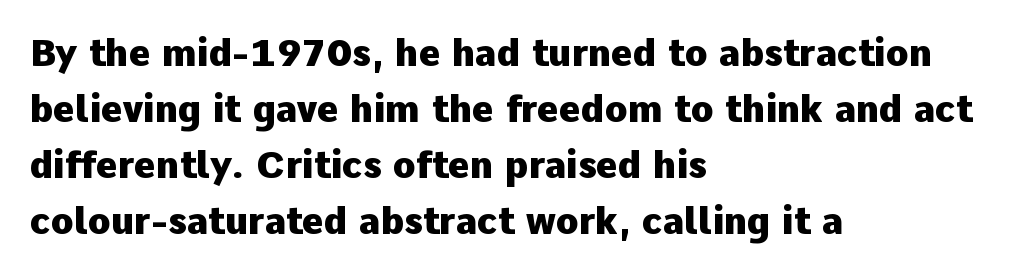
Q: Is the text bold? A: Yes.
Q: Is the text italic (slanted)? A: No, it is upright.
Q: Is the typeface a serif or a sans-serif typeface? A: Sans-serif.
Q: Is the text underlined? A: No.
Q: How is the paragraph aligned? A: Left-aligned.
Q: Is the spacing between letters normal or unusually wide? A: Normal.
Q: Is the spacing between lines tight, normal or loose? A: Normal.
Q: Width (condensed, normal, or wide)? A: Normal.
Q: Stroke contrast? A: Low.
Q: x-height? A: Medium.
Q: Monospaced? A: No.
